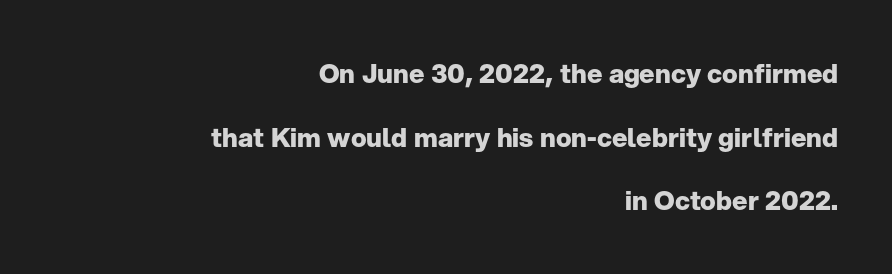
Q: Is the text bold? A: Yes.
Q: Is the text italic (slanted)? A: No, it is upright.
Q: Is the text underlined? A: No.
Q: How is the paragraph aligned? A: Right-aligned.
Q: Is the spacing between letters normal or unusually wide? A: Normal.
Q: Is the spacing between lines tight, normal or loose? A: Loose.
